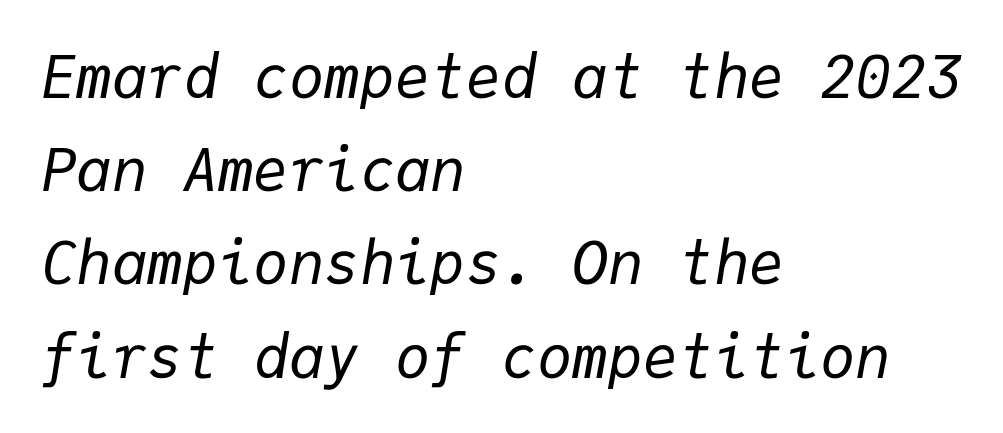
Q: Is the text bold? A: No.
Q: Is the text italic (slanted)? A: Yes, it leans right by about 9 degrees.
Q: Is the text underlined? A: No.
Q: How is the paragraph aligned? A: Left-aligned.
Q: Is the spacing between letters normal or unusually wide? A: Normal.
Q: Is the spacing between lines tight, normal or loose? A: Normal.
Q: Width (condensed, normal, or wide)? A: Normal.
Q: Stroke contrast? A: Low.
Q: x-height? A: Medium.
Q: Monospaced? A: Yes.
